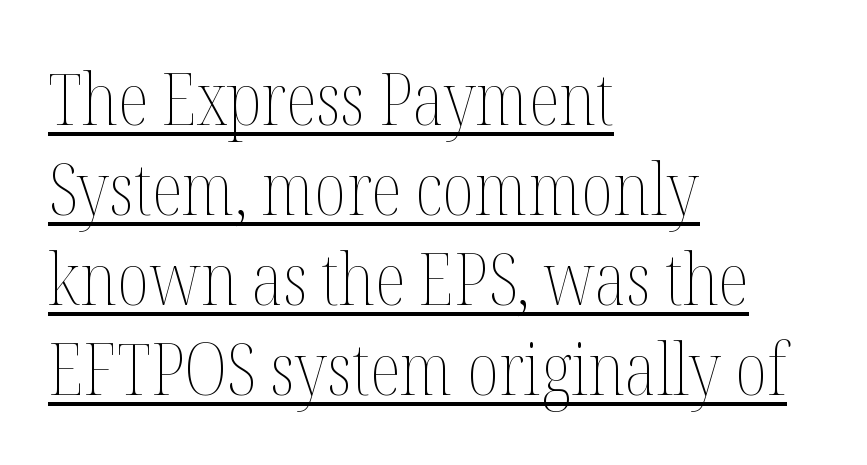
{"italic": "no", "bold": "no", "weight": "thin", "width": "condensed", "stroke_contrast": "medium", "x_height": "medium", "monospaced": "no", "underline": "yes", "align": "left", "line_spacing": "normal", "line_spacing_ratio": 1.25, "letter_spacing": "normal", "letter_spacing_em": 0.0, "glyph_px": 72}
